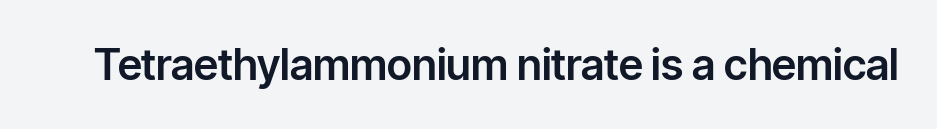
{"serif": "no", "italic": "no", "width": "normal", "stroke_contrast": "low", "x_height": "medium", "monospaced": "no", "underline": "no", "letter_spacing": "normal", "letter_spacing_em": 0.0, "glyph_px": 43}
